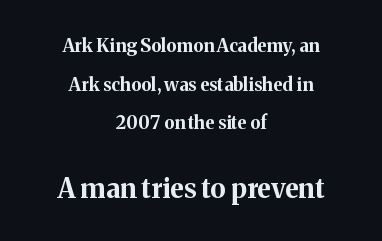
Default kerning and tracking; the words read as compact shapes. Does the copy run flush right? No — it is centered line by line. Clear beneath every line of the passage. Size hierarchy here favors the trailing block over the leading one. Rows of type keep a wide berth in the vertical direction. Ordinary non-slanted type is in use.
